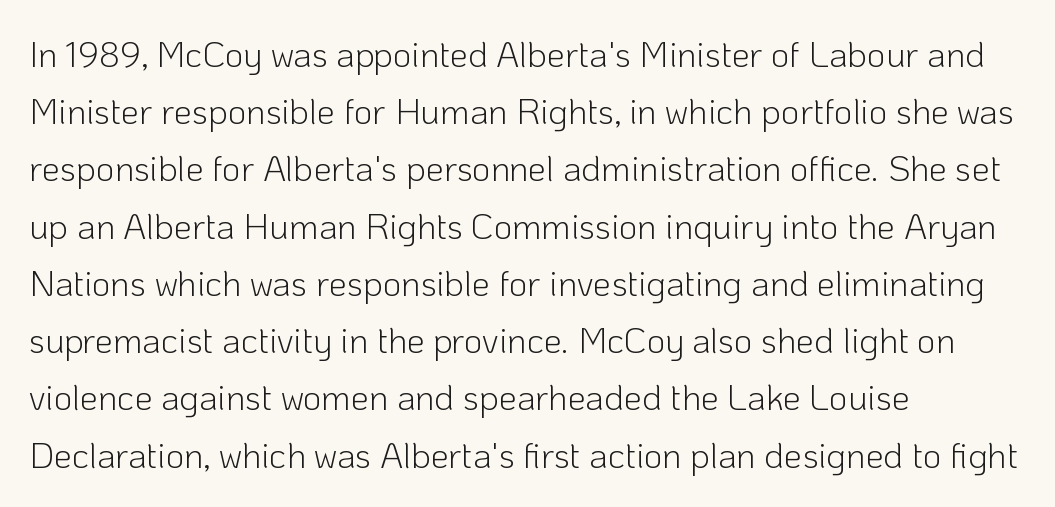
Line starts are locked; line ends wander. You could not count columns in this text — the font is proportionally spaced. The line texture is even and compact thanks to regular tracking. Examine the stroke ends and you'll find no serifs.
